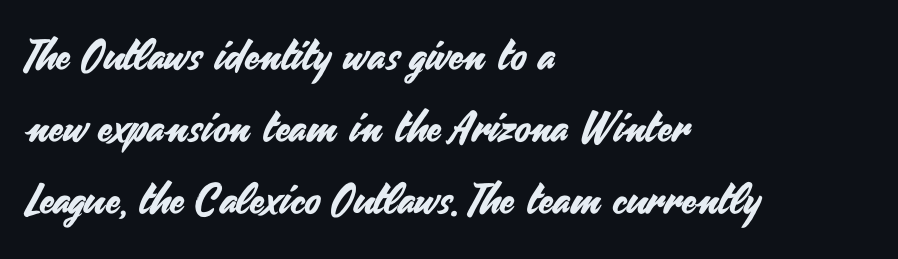
Q: Is the text italic (slanted)? A: Yes.
Q: Is the typeface a serif or a sans-serif typeface? A: Sans-serif.
Q: Is the text underlined? A: No.
Q: How is the paragraph aligned? A: Left-aligned.
Q: Is the spacing between letters normal or unusually wide? A: Normal.
Q: Width (condensed, normal, or wide)? A: Normal.
Q: Stroke contrast? A: Medium.
Q: x-height? A: Small.
Q: Monospaced? A: No.
